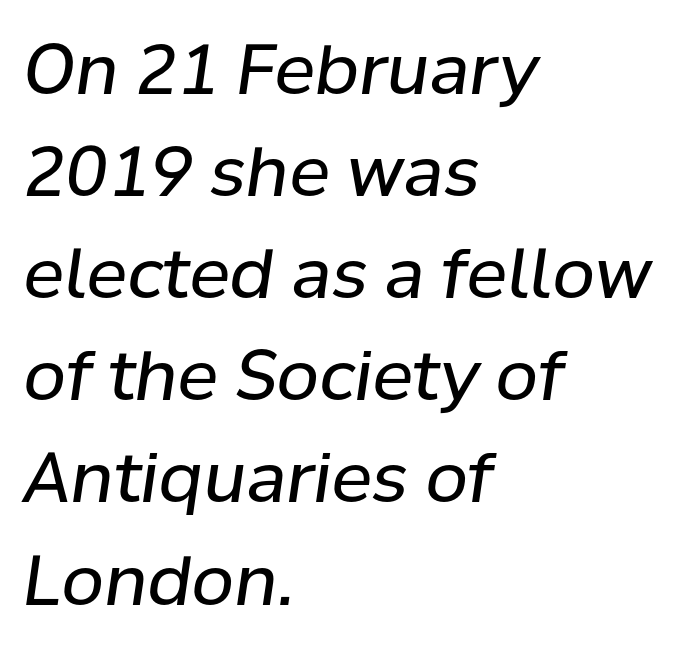
{"italic": "yes", "lean": "right", "slant_degrees": 8, "bold": "no", "weight": "regular", "width": "normal", "stroke_contrast": "low", "x_height": "medium", "monospaced": "no", "underline": "no", "align": "left", "line_spacing": "normal", "line_spacing_ratio": 1.48, "letter_spacing": "normal", "letter_spacing_em": 0.0, "glyph_px": 69}
